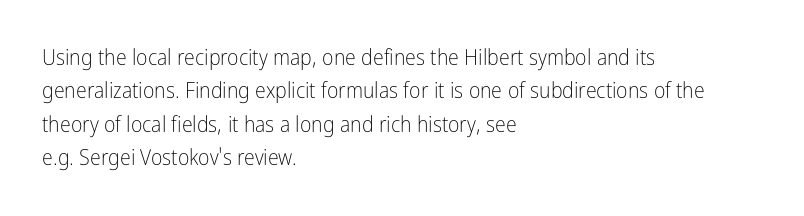
Q: Is the text bold? A: No.
Q: Is the text italic (slanted)? A: No, it is upright.
Q: Is the text underlined? A: No.
Q: How is the paragraph aligned? A: Left-aligned.
Q: Is the spacing between letters normal or unusually wide? A: Normal.
Q: Is the spacing between lines tight, normal or loose? A: Normal.
